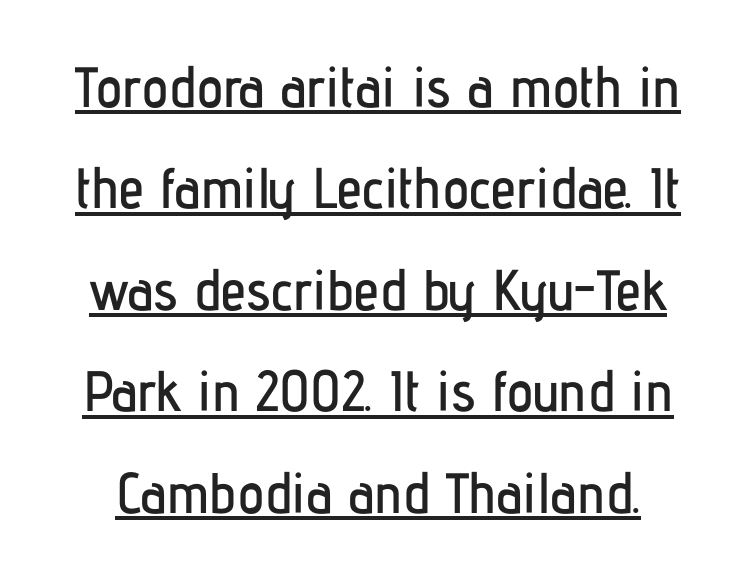
Q: Is the text italic (slanted)? A: No, it is upright.
Q: Is the typeface a serif or a sans-serif typeface? A: Sans-serif.
Q: Is the text underlined? A: Yes.
Q: Is the spacing between letters normal or unusually wide? A: Normal.
Q: Width (condensed, normal, or wide)? A: Condensed.
Q: Stroke contrast? A: Low.
Q: x-height? A: Medium.
Q: Monospaced? A: No.
